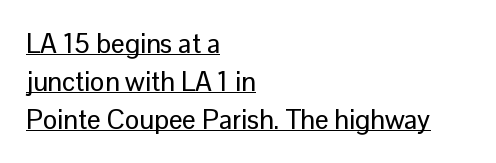
Horizontally, the lines are justified to the leading edge only. Honestly, the underline is the first thing you notice here. The specimen reads as upright at a glance. Compared with typical paragraphs, the rows here are spaced about the same. In terms of letterspacing, this is plain default setting.
